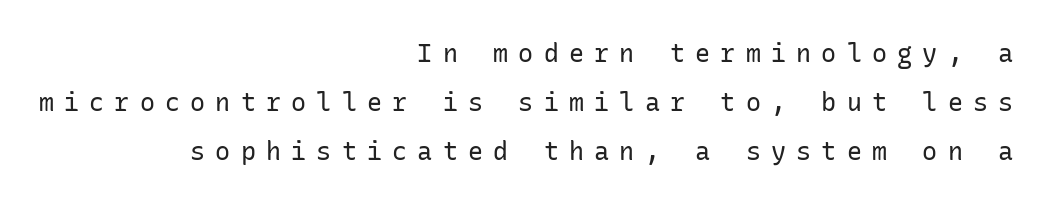
{"italic": "no", "bold": "no", "underline": "no", "align": "right", "line_spacing": "loose", "line_spacing_ratio": 1.97, "letter_spacing": "wide", "letter_spacing_em": 0.41, "glyph_px": 25}
